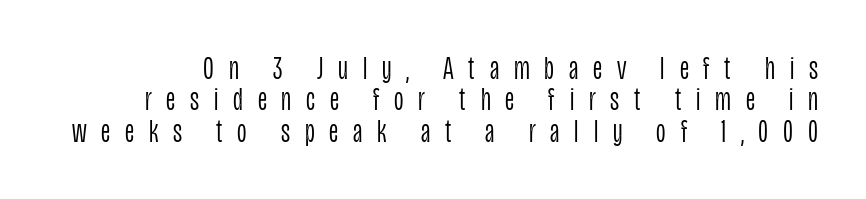
Q: Is the text bold? A: No.
Q: Is the text italic (slanted)? A: No, it is upright.
Q: Is the typeface a serif or a sans-serif typeface? A: Sans-serif.
Q: Is the text underlined? A: No.
Q: Is the spacing between letters normal or unusually wide? A: Unusually wide.
Q: Is the spacing between lines tight, normal or loose? A: Tight.
Q: Width (condensed, normal, or wide)? A: Condensed.
Q: Stroke contrast? A: Low.
Q: x-height? A: Large.
Q: Monospaced? A: No.
